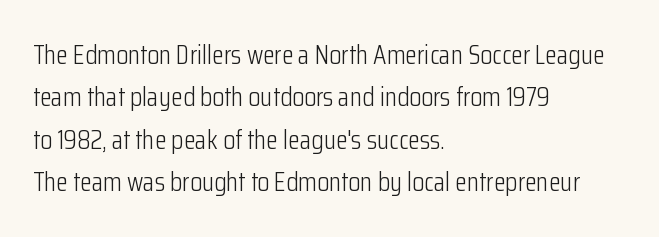
Characters follow at the spacing the type designer built in. Where is the straight margin? On the left. Weight: regular or lighter. Check the space under the baseline: it is left empty. Each new line begins a customary step beneath the previous one.
